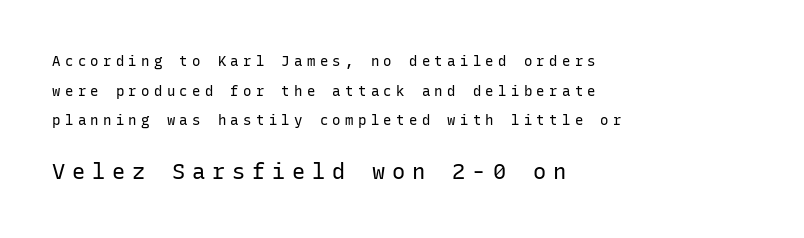
{"italic": "no", "bold": "no", "underline": "no", "align": "left", "line_spacing": "loose", "line_spacing_ratio": 2.11, "letter_spacing": "wide", "letter_spacing_em": 0.31, "larger_block": "second", "size_ratio": 1.57, "glyph_px": 22}
